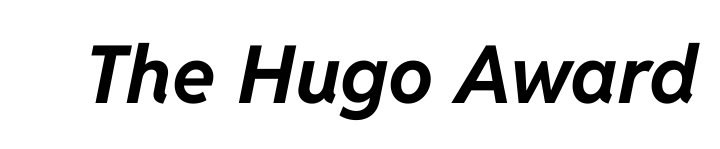
{"italic": "yes", "lean": "right", "slant_degrees": 11, "bold": "yes", "weight": "bold", "width": "normal", "stroke_contrast": "low", "x_height": "medium", "monospaced": "no", "underline": "no", "letter_spacing": "normal", "letter_spacing_em": 0.0, "glyph_px": 80}
